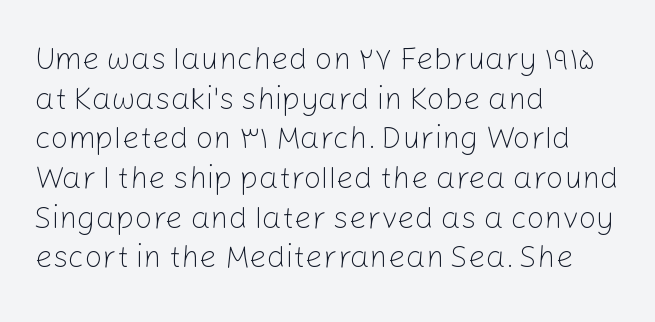
Unbolded letterforms with no extra heft. Each line starts at the same left margin while the right side varies. Line spacing here is normal. Stroke terminals: plain, sans-serif.
